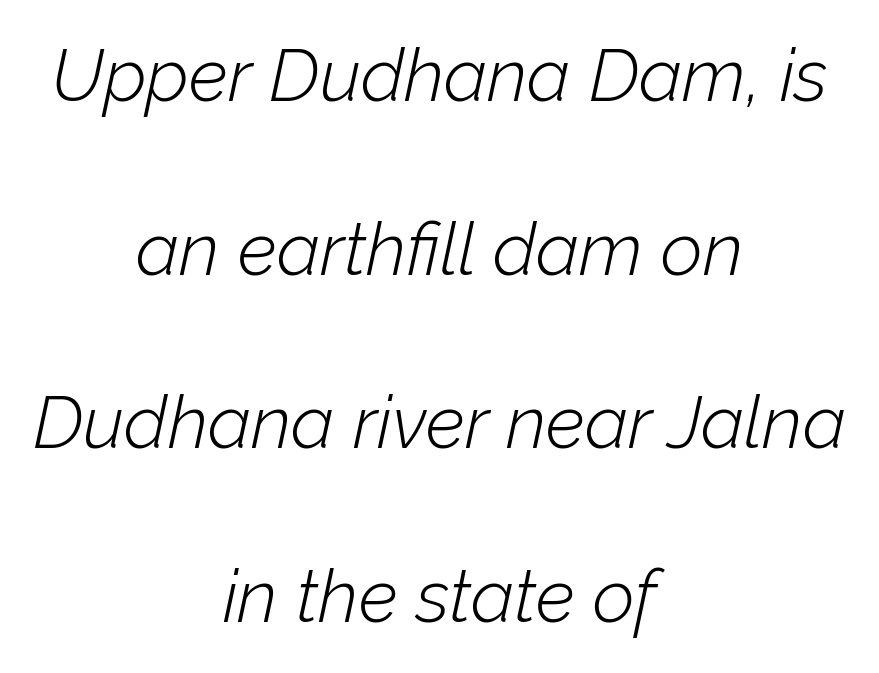
Q: Is the text bold? A: No.
Q: Is the text italic (slanted)? A: Yes, it leans right by about 12 degrees.
Q: Is the text underlined? A: No.
Q: How is the paragraph aligned? A: Centered.
Q: Is the spacing between letters normal or unusually wide? A: Normal.
Q: Is the spacing between lines tight, normal or loose? A: Loose.
Q: Width (condensed, normal, or wide)? A: Normal.
Q: Stroke contrast? A: Low.
Q: x-height? A: Medium.
Q: Monospaced? A: No.
